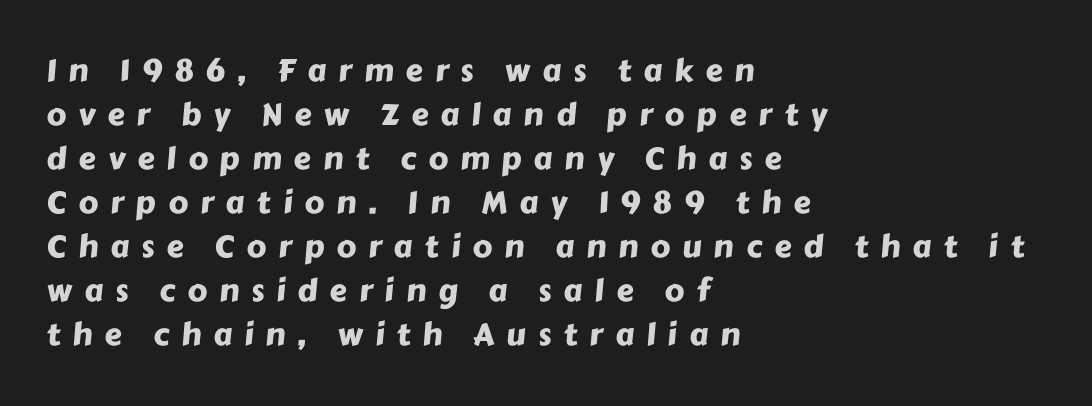
Q: Is the typeface a serif or a sans-serif typeface? A: Sans-serif.
Q: Is the text underlined? A: No.
Q: How is the paragraph aligned? A: Left-aligned.
Q: Is the spacing between letters normal or unusually wide? A: Unusually wide.
Q: Is the spacing between lines tight, normal or loose? A: Normal.
Q: Width (condensed, normal, or wide)? A: Normal.
Q: Stroke contrast? A: Low.
Q: x-height? A: Medium.
Q: Monospaced? A: No.
